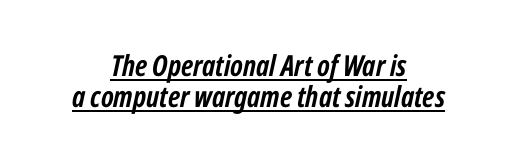
Q: Is the text bold? A: Yes.
Q: Is the text italic (slanted)? A: Yes, it leans right by about 12 degrees.
Q: Is the text underlined? A: Yes.
Q: How is the paragraph aligned? A: Centered.
Q: Is the spacing between letters normal or unusually wide? A: Normal.
Q: Is the spacing between lines tight, normal or loose? A: Tight.
Q: Width (condensed, normal, or wide)? A: Condensed.
Q: Stroke contrast? A: Low.
Q: x-height? A: Medium.
Q: Monospaced? A: No.
